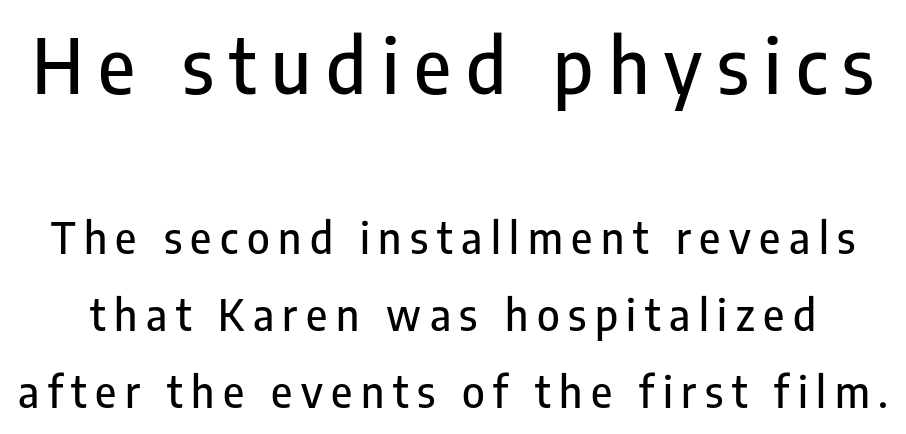
Unlike italic type, these characters show no tilt at all. This sample has the flowing, uneven cadence of proportional lettering. Note: larger setting up top, smaller setting below. Is the letter spacing exaggerated? Yes — the characters are pushed far apart.
